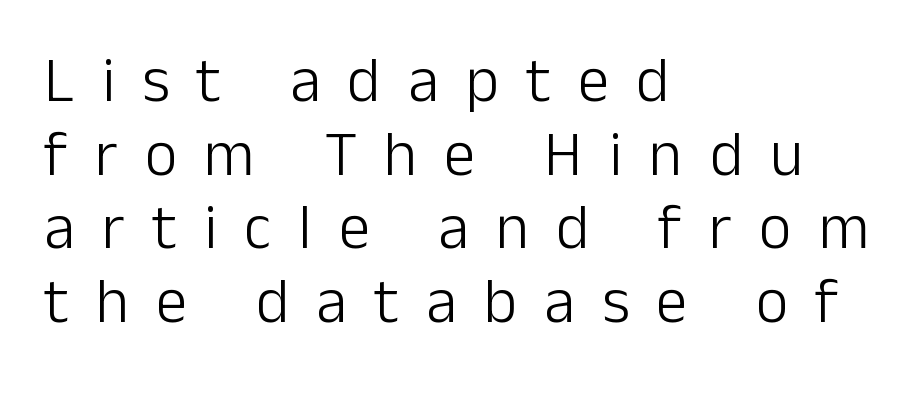
Glyph-to-glyph distance is far greater than everyday printed text. The typesetter chose a ragged-right arrangement here. The font family rendered here belongs to the sans-serif group. The face used here is proportionally spaced, like ordinary book or web type. Any mark beneath the type? The region is blank. The strokes are not fattened; the text isn't bold.
